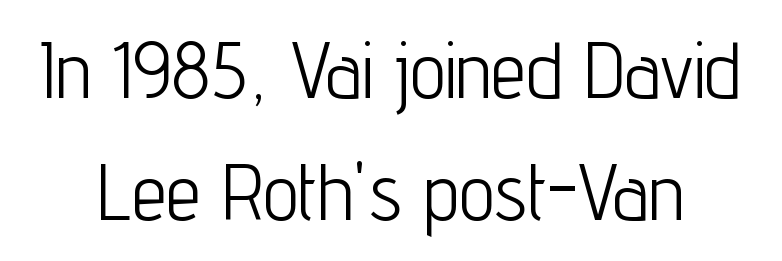
{"serif": "no", "italic": "no", "bold": "no", "weight": "light", "width": "condensed", "stroke_contrast": "low", "x_height": "medium", "monospaced": "no", "underline": "no", "line_spacing": "normal", "line_spacing_ratio": 1.54, "letter_spacing": "normal", "letter_spacing_em": 0.0, "glyph_px": 79}
